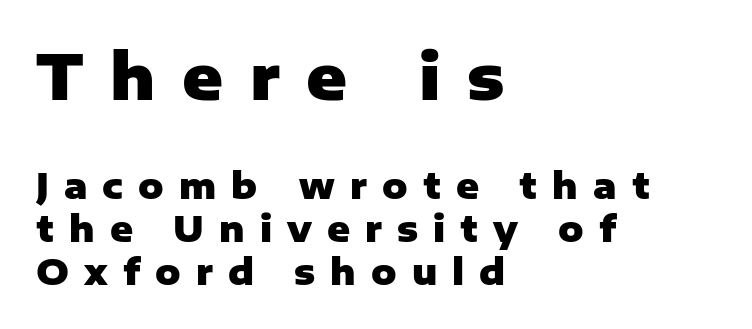
The letterforms stand isolated, each surrounded by extra space. Which margin do the lines hug? The left one — the right edge is uneven. Size hierarchy here favors the leading block over the trailing one. Character widths vary here, with narrow letters taking less room than wide ones.
